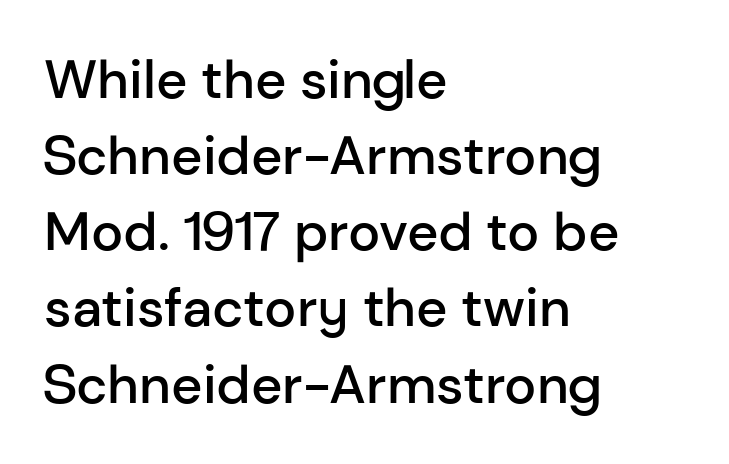
The image shows 54 px semibold sans-serif type, upright; set left-aligned, normal line spacing (1.41x), normal letter spacing, not underlined; low stroke contrast and a medium x-height.
